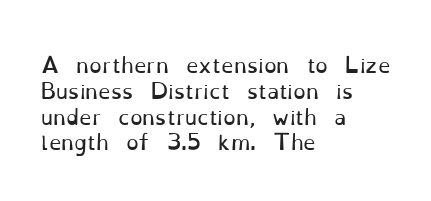
The image shows 20 px text type, upright; set left-aligned, normal line spacing (1.29x), normal letter spacing, not underlined.
